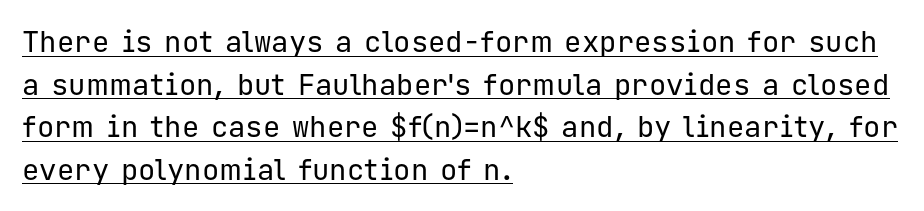
The image shows 29 px regular-weight sans-serif type, upright, monospaced; set left-aligned, normal line spacing (1.47x), normal letter spacing, underlined; low stroke contrast and a medium x-height.
